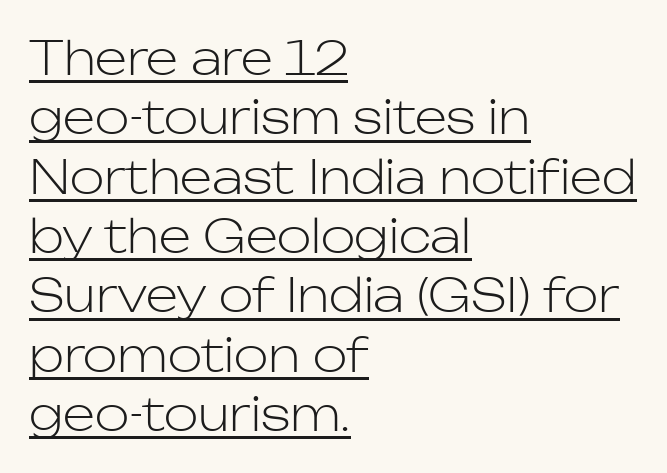
The image shows 46 px light sans-serif type, upright; set left-aligned, normal line spacing (1.29x), normal letter spacing, underlined; low stroke contrast and a medium x-height.
